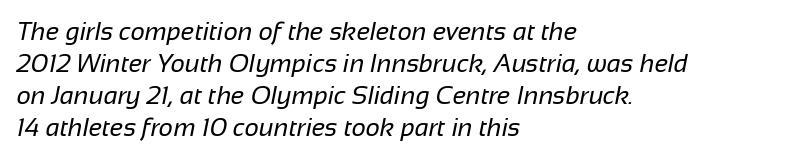
The image shows 25 px text type; set left-aligned, normal line spacing (1.28x), normal letter spacing, not underlined.
